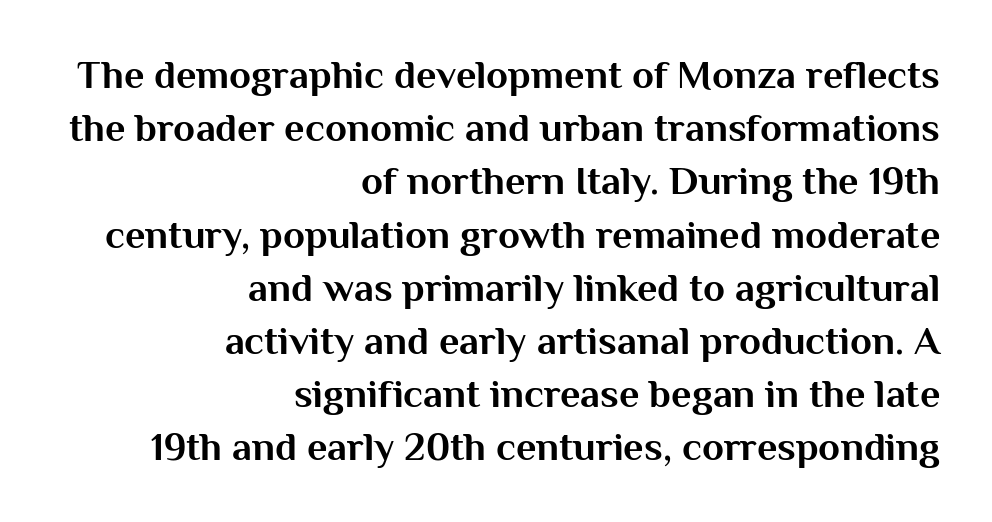
Every character sits straight up, as roman type does. Character widths vary here, with narrow letters taking less room than wide ones. The space between consecutive lines is moderate. The horizontal fit of the characters is conventional and even. Teacher's note: observe the even right margin — that is flush-right alignment.
